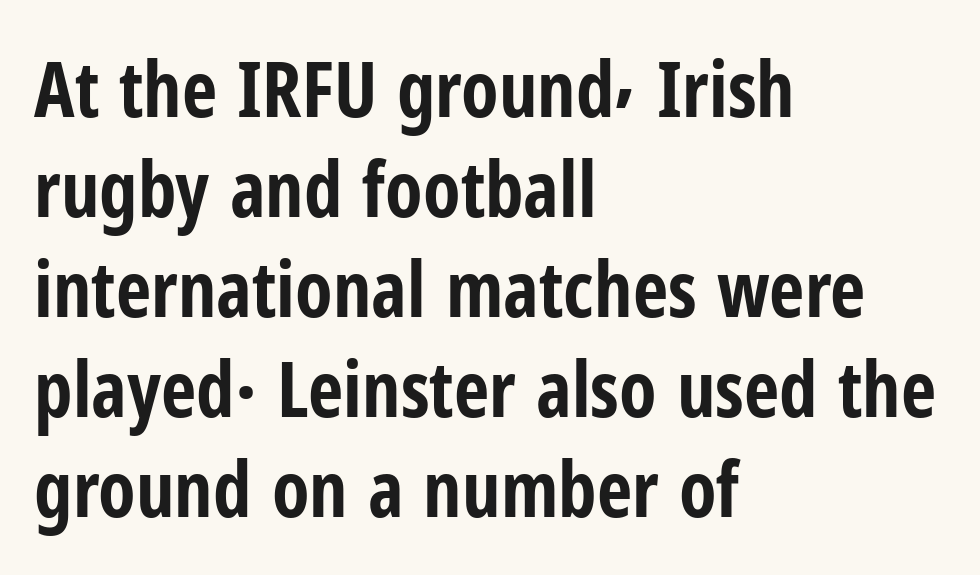
Varying glyph widths throughout — classic text-font behaviour. Is the block centered? No — it sits flush against the left margin. Strong, thick strokes mark this as bold type. Each row of text sits above clean, open space.
